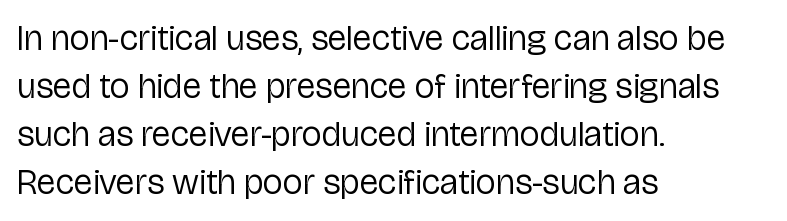
The image shows 35 px regular-weight sans-serif type, upright; set left-aligned, normal line spacing (1.37x), normal letter spacing, not underlined; low stroke contrast and a medium x-height.
